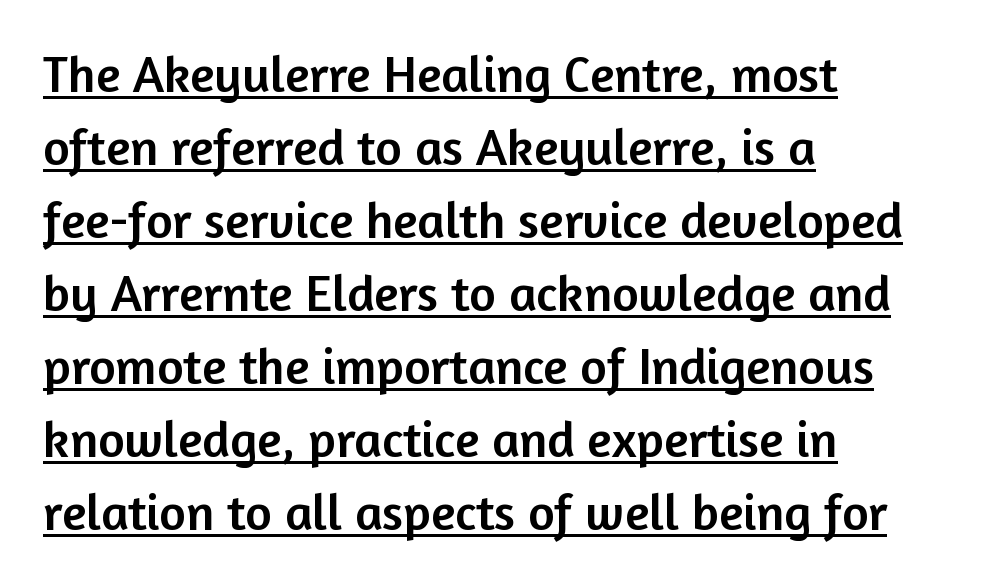
The image shows 51 px sans-serif type, upright; set left-aligned, normal line spacing (1.43x), normal letter spacing, underlined; low stroke contrast and a medium x-height.
